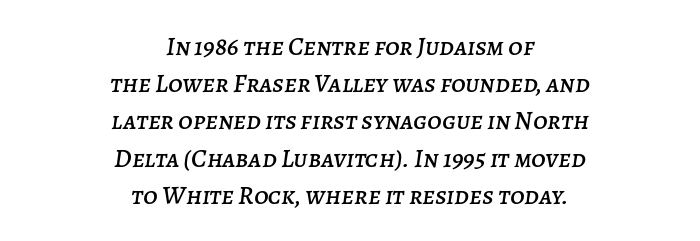
The image shows 26 px text type, italic (leaning right); set centered, normal line spacing (1.43x), normal letter spacing, not underlined.
